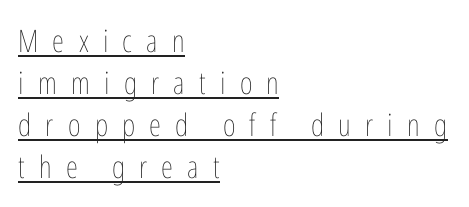
Q: Is the text bold? A: No.
Q: Is the text italic (slanted)? A: No, it is upright.
Q: Is the text underlined? A: Yes.
Q: How is the paragraph aligned? A: Left-aligned.
Q: Is the spacing between letters normal or unusually wide? A: Unusually wide.
Q: Is the spacing between lines tight, normal or loose? A: Normal.
Q: Width (condensed, normal, or wide)? A: Condensed.
Q: Stroke contrast? A: Low.
Q: x-height? A: Medium.
Q: Monospaced? A: No.
